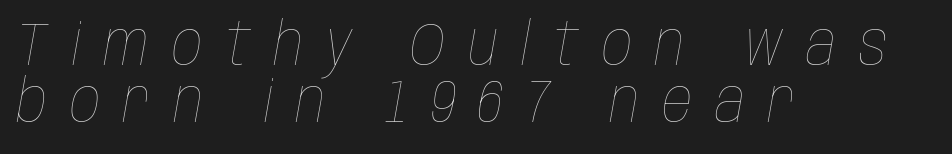
In terms of leading, this rendering errs on the cramped side. A clean baseline with only descenders dipping below it. Is the block centered? No — it sits flush against the left margin. The letters are spread apart with noticeably loose tracking.
